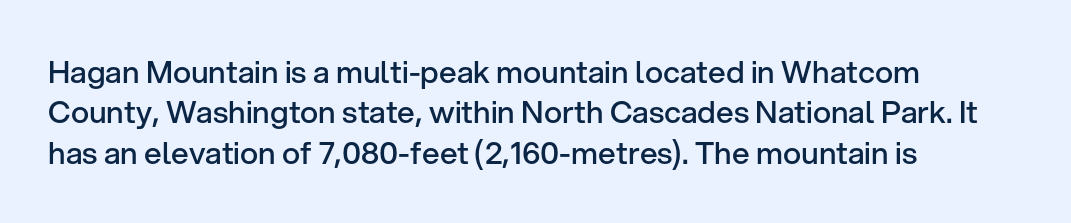
{"serif": "no", "italic": "no", "bold": "semi", "weight": "semibold", "width": "normal", "stroke_contrast": "low", "x_height": "medium", "monospaced": "no", "underline": "no", "align": "left", "line_spacing": "normal", "line_spacing_ratio": 1.3, "letter_spacing": "normal", "letter_spacing_em": 0.0, "glyph_px": 31}
